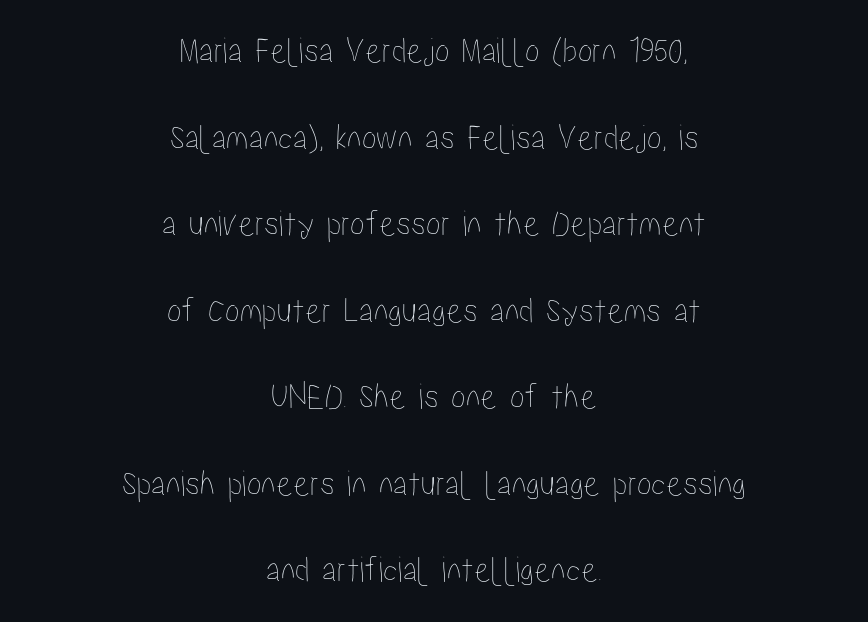
Q: Is the text italic (slanted)? A: No, it is upright.
Q: Is the text underlined? A: No.
Q: How is the paragraph aligned? A: Centered.
Q: Is the spacing between letters normal or unusually wide? A: Normal.
Q: Is the spacing between lines tight, normal or loose? A: Loose.
Q: Width (condensed, normal, or wide)? A: Condensed.
Q: Stroke contrast? A: Low.
Q: x-height? A: Medium.
Q: Monospaced? A: No.
